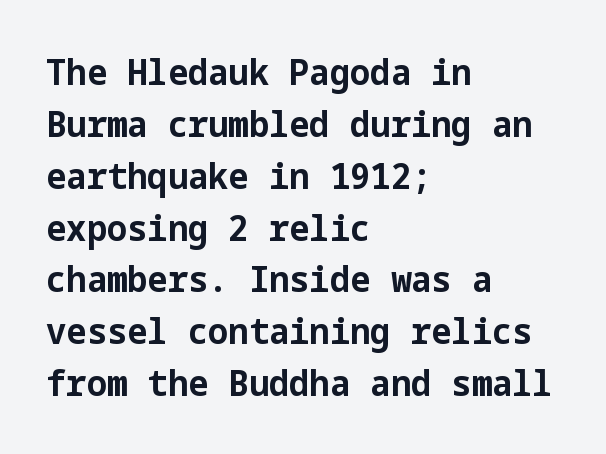
Q: Is the text bold? A: Yes.
Q: Is the text italic (slanted)? A: No, it is upright.
Q: Is the typeface a serif or a sans-serif typeface? A: Sans-serif.
Q: Is the text underlined? A: No.
Q: How is the paragraph aligned? A: Left-aligned.
Q: Is the spacing between letters normal or unusually wide? A: Normal.
Q: Is the spacing between lines tight, normal or loose? A: Normal.
Q: Width (condensed, normal, or wide)? A: Normal.
Q: Stroke contrast? A: Low.
Q: x-height? A: Medium.
